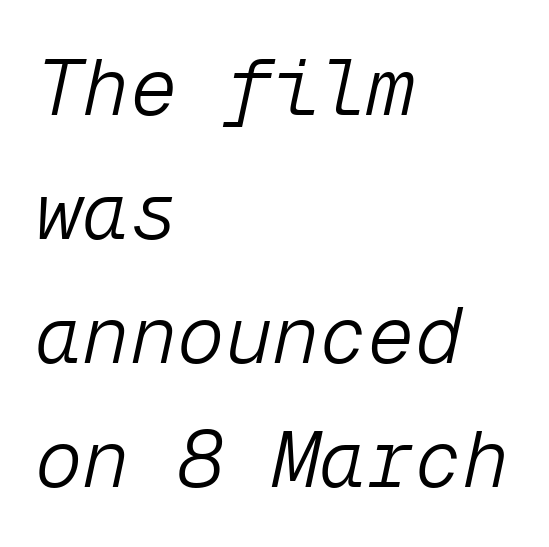
Q: Is the text bold? A: No.
Q: Is the text italic (slanted)? A: Yes, it leans right by about 12 degrees.
Q: Is the text underlined? A: No.
Q: How is the paragraph aligned? A: Left-aligned.
Q: Is the spacing between letters normal or unusually wide? A: Normal.
Q: Is the spacing between lines tight, normal or loose? A: Normal.
Q: Width (condensed, normal, or wide)? A: Normal.
Q: Stroke contrast? A: Low.
Q: x-height? A: Medium.
Q: Monospaced? A: Yes.
